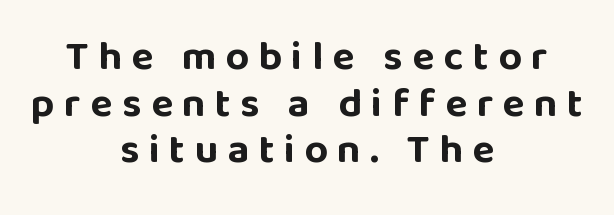
Q: Is the text bold? A: Yes.
Q: Is the text italic (slanted)? A: No, it is upright.
Q: Is the typeface a serif or a sans-serif typeface? A: Sans-serif.
Q: Is the text underlined? A: No.
Q: How is the paragraph aligned? A: Centered.
Q: Is the spacing between letters normal or unusually wide? A: Unusually wide.
Q: Is the spacing between lines tight, normal or loose? A: Tight.
Q: Width (condensed, normal, or wide)? A: Normal.
Q: Stroke contrast? A: Low.
Q: x-height? A: Large.
Q: Monospaced? A: No.
